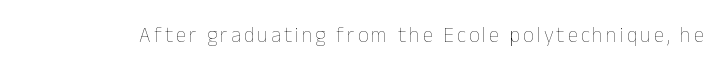
The image shows 21 px text type, upright; set not underlined.
